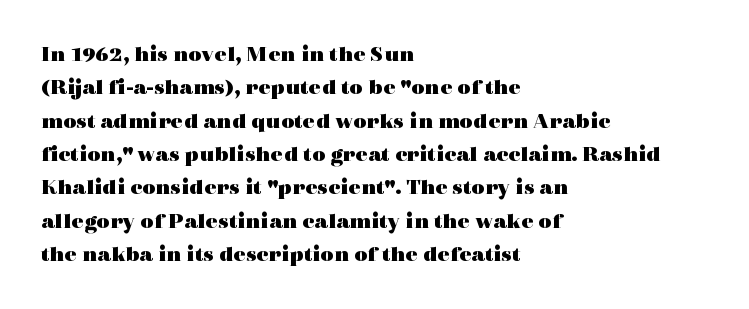
{"italic": "no", "bold": "yes", "underline": "no", "align": "left", "line_spacing": "normal", "line_spacing_ratio": 1.45, "letter_spacing": "normal", "letter_spacing_em": 0.0, "glyph_px": 23}
